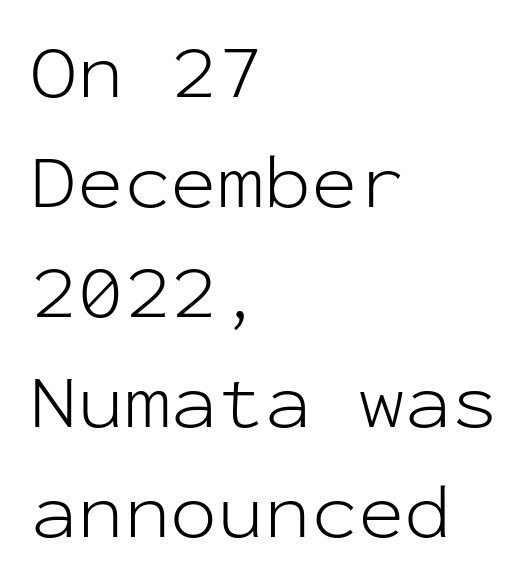
The image shows 78 px light sans-serif type, upright, monospaced; set left-aligned, normal line spacing (1.41x), normal letter spacing, not underlined; low stroke contrast and a medium x-height.
